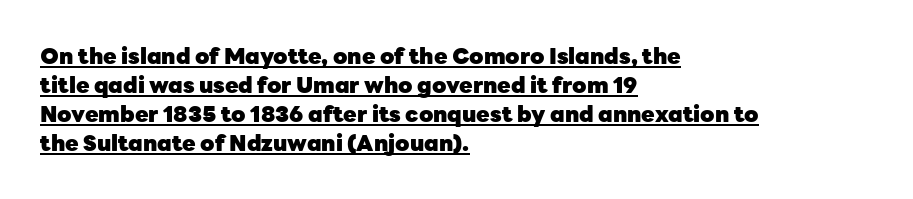
In terms of letterspacing, this is plain default setting. Regarding leading, the lines here are spaced in the standard way. These lines stack with their left ends in a neat column. Every character sits straight up, as roman type does. Has an underline been added? It has. On the weight axis this lands at bold, roughly 700.
